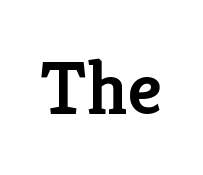
{"serif": "yes", "italic": "no", "bold": "semi", "weight": "semibold", "width": "normal", "stroke_contrast": "low", "x_height": "medium", "monospaced": "no", "underline": "no", "letter_spacing": "normal", "letter_spacing_em": 0.0, "glyph_px": 76}
